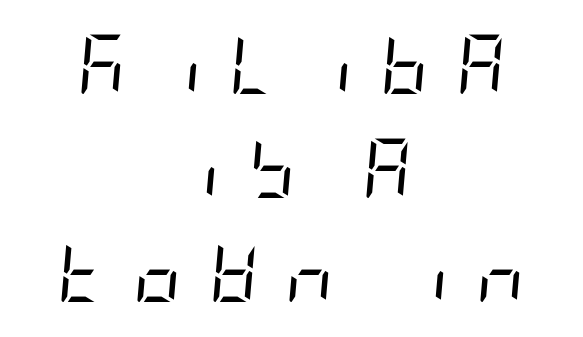
Style check: oblique. Horizontal alignment here is central, giving a formal, balanced look. No chunkiness to these letters — they're not bold. The line texture is sparse and dotted thanks to wide tracking. The specimen omits any rule beneath the text block's lines.
